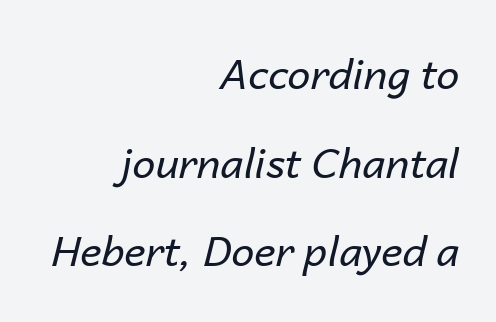
{"italic": "yes", "lean": "right", "slant_degrees": 14, "bold": "no", "weight": "regular", "width": "normal", "stroke_contrast": "low", "x_height": "medium", "monospaced": "no", "underline": "no", "align": "right", "line_spacing": "loose", "line_spacing_ratio": 2.16, "letter_spacing": "normal", "letter_spacing_em": 0.0, "glyph_px": 41}
